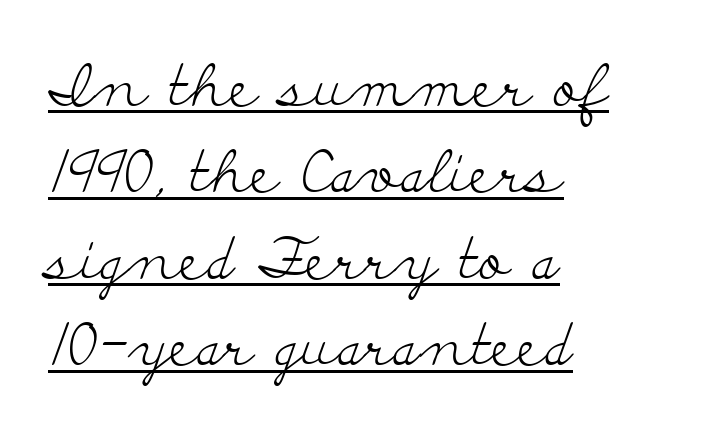
No chunkiness to these letters — they're not bold. Rows of type keep a routine distance in the vertical direction. Note the varied advance widths — an 'i' is clearly narrower than an 'm'. The rendered words wear a rule along their underside. Are there feet on the stems? There are — it's a serif.
